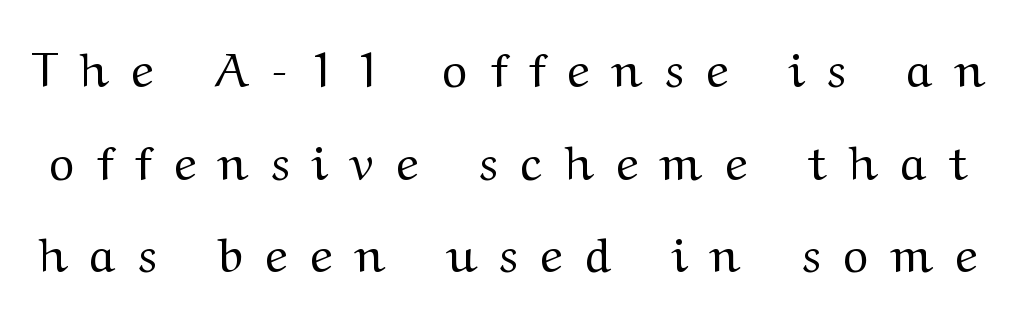
Q: Is the text bold? A: No.
Q: Is the text italic (slanted)? A: No, it is upright.
Q: Is the typeface a serif or a sans-serif typeface? A: Serif.
Q: Is the text underlined? A: No.
Q: Is the spacing between letters normal or unusually wide? A: Unusually wide.
Q: Is the spacing between lines tight, normal or loose? A: Loose.
Q: Width (condensed, normal, or wide)? A: Wide.
Q: Stroke contrast? A: Medium.
Q: x-height? A: Medium.
Q: Monospaced? A: No.
